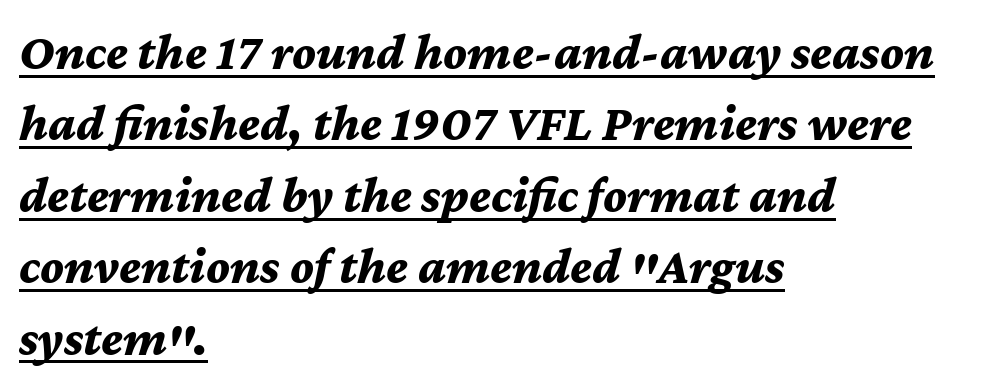
The image shows 51 px bold type, italic (leaning right); set left-aligned, normal line spacing (1.4x), normal letter spacing, underlined; medium stroke contrast and a medium x-height.
